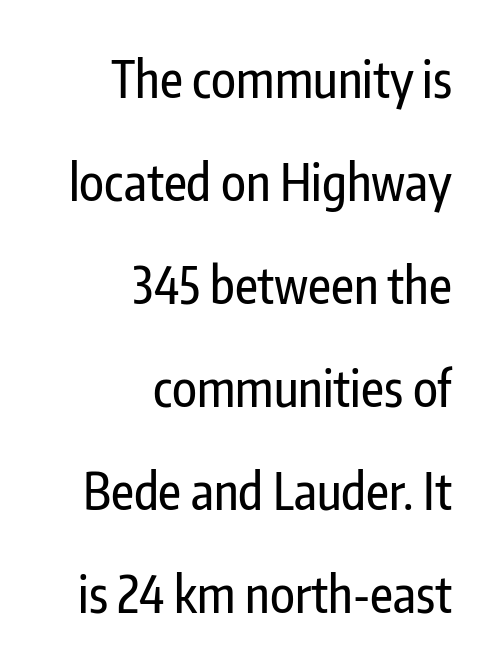
{"serif": "no", "italic": "no", "width": "condensed", "stroke_contrast": "low", "x_height": "medium", "monospaced": "no", "underline": "no", "align": "right", "line_spacing": "loose", "line_spacing_ratio": 2.06, "letter_spacing": "normal", "letter_spacing_em": 0.0, "glyph_px": 50}
